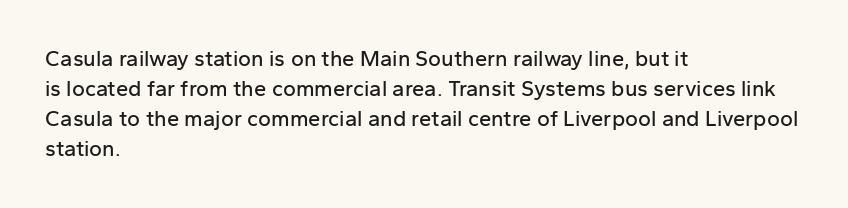
The lettering stays uniformly vertical, giving the passage a roman look. The text block is weighted toward the left margin, trailing off unevenly rightward. A typesetter would call this zero additional tracking. Evenly set lines give the paragraph a standard silhouette.
